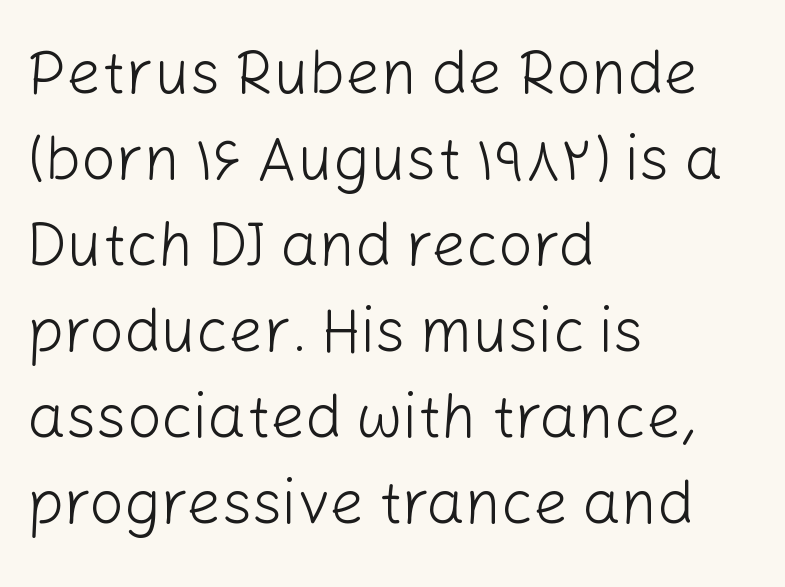
{"serif": "no", "italic": "no", "bold": "no", "weight": "light", "width": "normal", "stroke_contrast": "low", "x_height": "medium", "monospaced": "no", "underline": "no", "align": "left", "line_spacing": "normal", "line_spacing_ratio": 1.41, "letter_spacing": "normal", "letter_spacing_em": 0.0, "glyph_px": 61}
